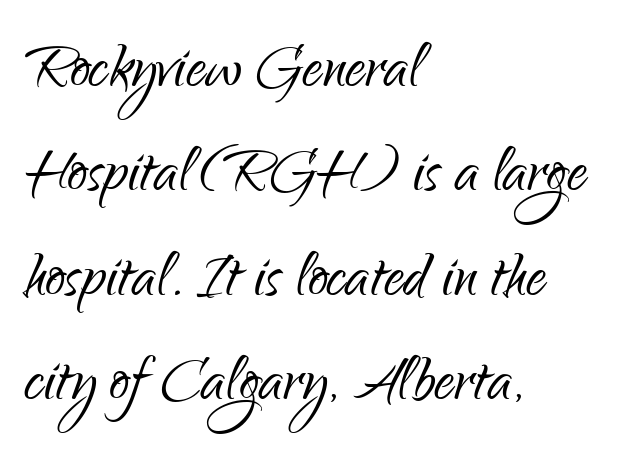
Regarding leading, the lines here are spaced in the standard way. The paragraph shown leans on its left margin. Typographically, this falls in the sans-serif category. Lines of text with bare space underneath. A light-to-regular cut is what we see here.
